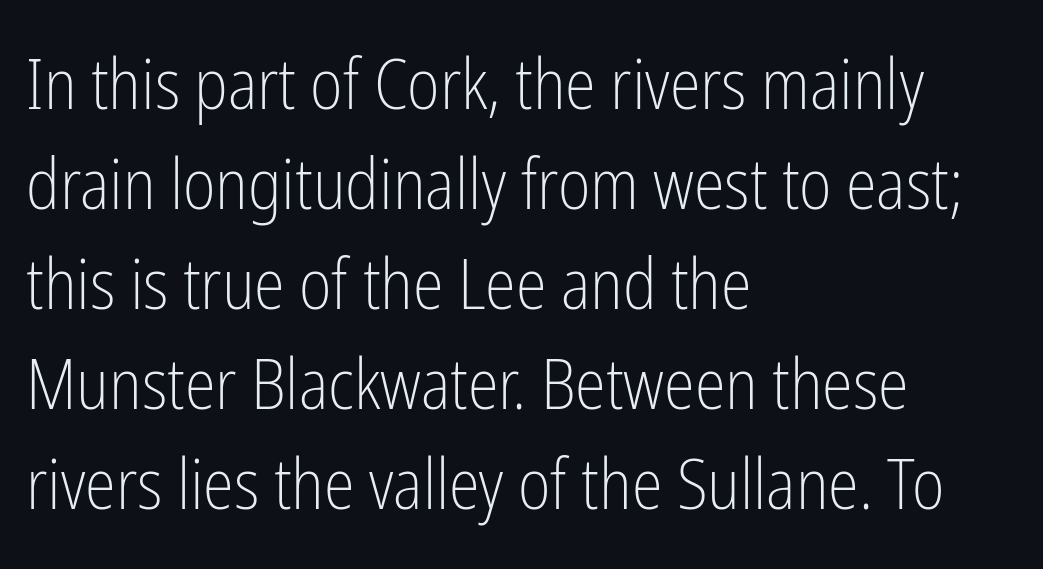
{"serif": "no", "italic": "no", "bold": "no", "weight": "light", "width": "condensed", "stroke_contrast": "low", "x_height": "medium", "monospaced": "no", "underline": "no", "align": "left", "line_spacing": "normal", "line_spacing_ratio": 1.43, "letter_spacing": "normal", "letter_spacing_em": 0.0, "glyph_px": 70}
